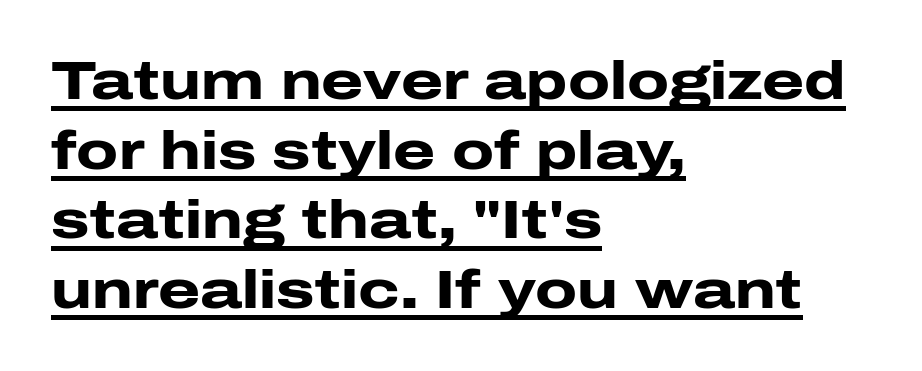
Descenders here cross a horizontal rule under the line. These lines are set flush left with a ragged right edge. Whoever set this chose a conventional vertical rhythm. The glyphs in this specimen are sans serif. The font's upright variant was chosen for this text. Each letter keeps its own natural width here, so spacing adapts to shape.
